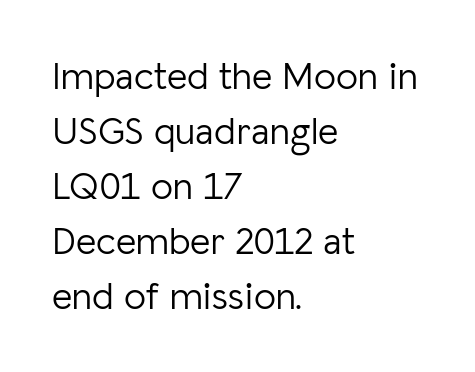
Q: Is the text bold? A: No.
Q: Is the text italic (slanted)? A: No, it is upright.
Q: Is the typeface a serif or a sans-serif typeface? A: Sans-serif.
Q: Is the text underlined? A: No.
Q: How is the paragraph aligned? A: Left-aligned.
Q: Is the spacing between letters normal or unusually wide? A: Normal.
Q: Is the spacing between lines tight, normal or loose? A: Normal.
Q: Width (condensed, normal, or wide)? A: Normal.
Q: Stroke contrast? A: Low.
Q: x-height? A: Medium.
Q: Monospaced? A: No.
